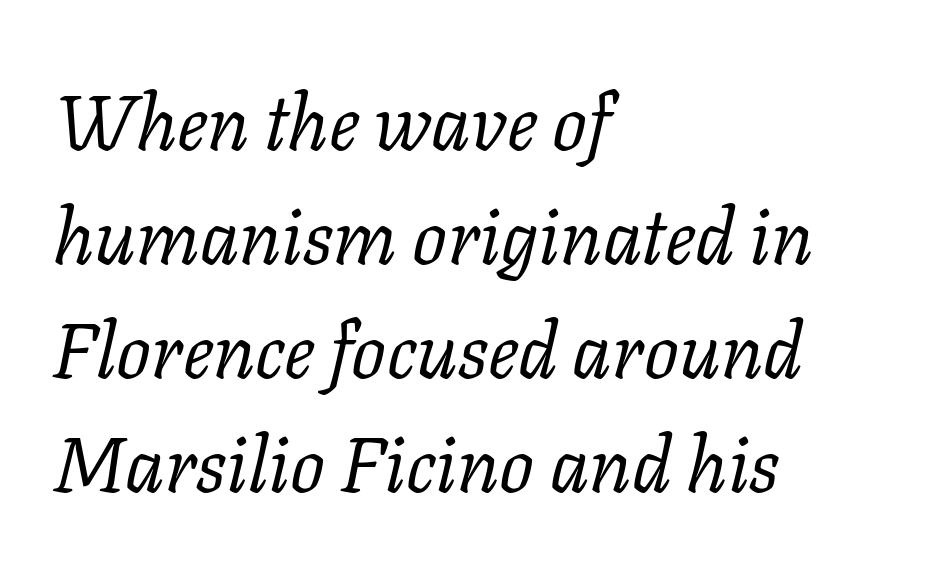
A serif font was chosen for this passage. One-word summary of the alignment: left. The typeface has the unassuming heft of standard copy or less. Tracking here is standard; glyphs follow each other at the usual distance. Italic? Definitely — the glyphs are oblique.
